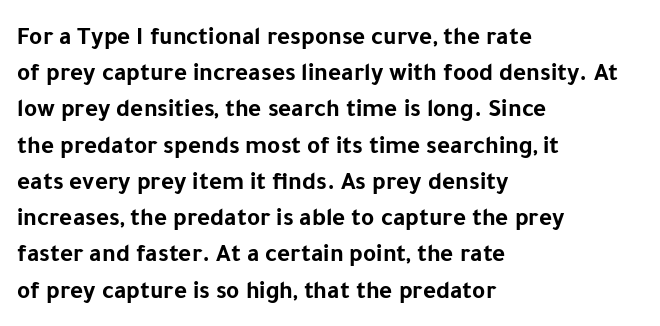
Typesetter's note: full bold, strokes at maximum text heaviness. Rendered with straight, roman letterforms. The line-height multiplier appears to be the usual default. Words appear dense and cohesive because spacing is normal. A student would call this left alignment; a typographer would say flush left, rag right. The baseline area is clear.
